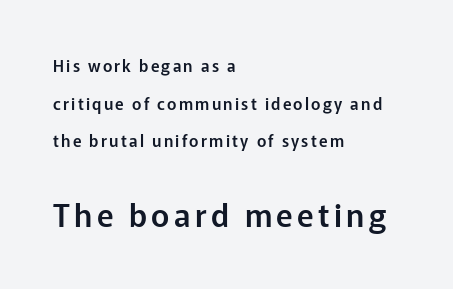
Here the designer chose a conventional face with non-uniform glyph widths. Unlike italic type, these characters show no tilt at all. A student would notice the bottom passage is typeset larger than what precedes it. This is sans-serif lettering, the kind often seen on screens and signage. Underlining? Definitely not there. The rendering anchors every line to the left-hand side.
